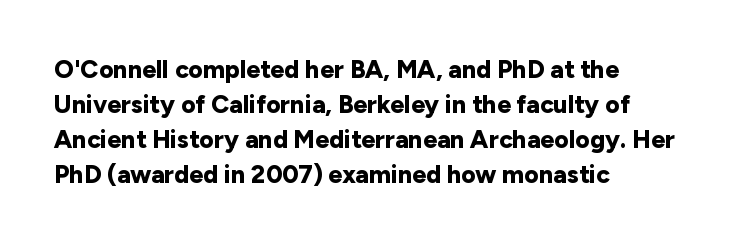
{"italic": "no", "bold": "yes", "underline": "no", "align": "left", "line_spacing": "normal", "line_spacing_ratio": 1.4, "letter_spacing": "normal", "letter_spacing_em": 0.0, "glyph_px": 25}
